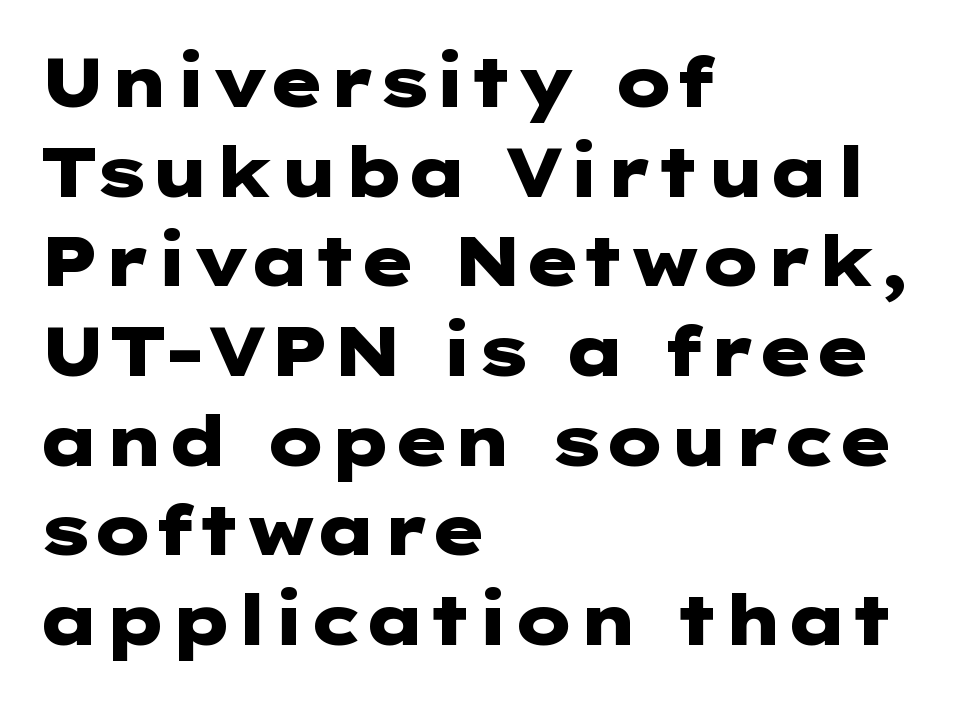
{"serif": "no", "italic": "no", "bold": "yes", "weight": "heavy", "width": "wide", "stroke_contrast": "low", "x_height": "medium", "underline": "no", "align": "left", "line_spacing": "normal", "line_spacing_ratio": 1.3, "letter_spacing": "normal", "letter_spacing_em": 0.0, "glyph_px": 69}
